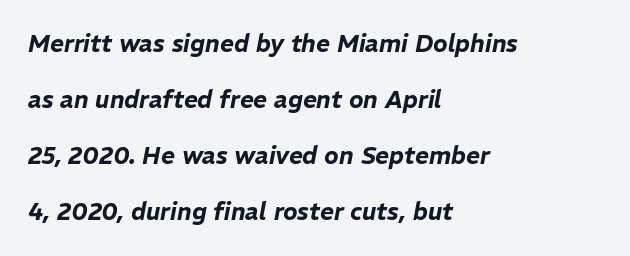
The string is rendered with underlining switched off. These lines are set flush left with a ragged right edge. Summary of vertical rhythm: relaxed, with wide interline spacing. Short note: letters normally spaced. Compared with ordinary roman type, these characters are visibly tilted.
